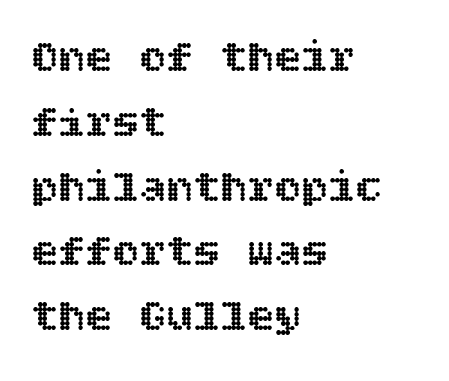
These lines stack with their left ends in a neat column. Unlike italic type, these characters show no tilt at all. Has an underline been added? It has not. The leading is moderate, giving the passage an even texture.
